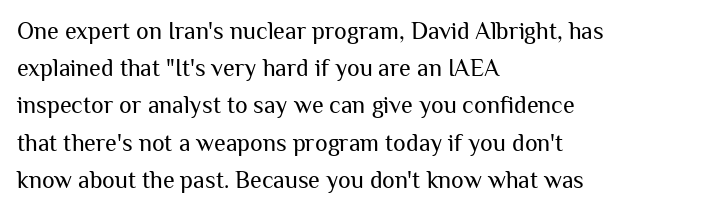
The image shows 24 px text type, upright; set left-aligned, normal line spacing (1.55x), normal letter spacing, not underlined.
